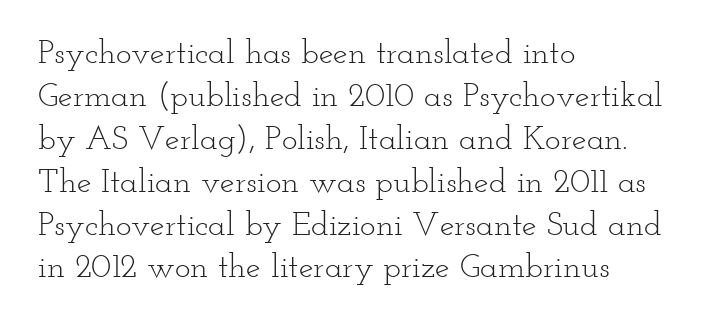
The image shows 33 px light, wide serif type, upright; set left-aligned, normal line spacing (1.3x), normal letter spacing, not underlined; low stroke contrast and a small x-height.
